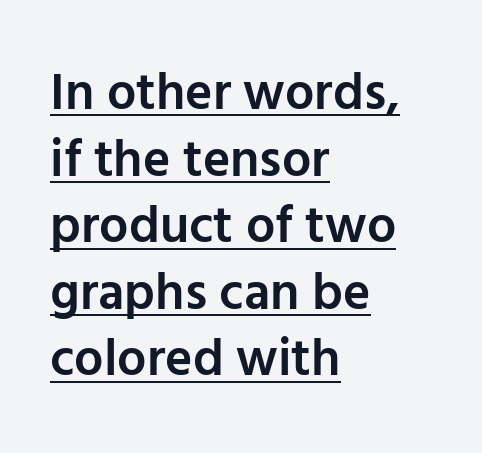
The image shows 52 px semibold sans-serif type, upright; set left-aligned, normal line spacing (1.28x), normal letter spacing, underlined; low stroke contrast and a medium x-height.
